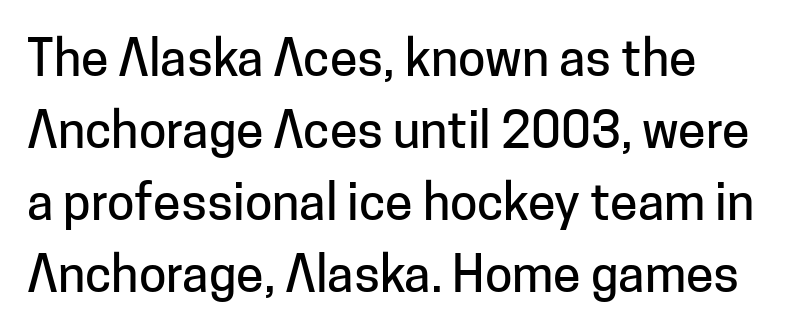
The image shows 50 px sans-serif type, upright; set normal line spacing (1.44x), normal letter spacing, not underlined; low stroke contrast and a medium x-height.
